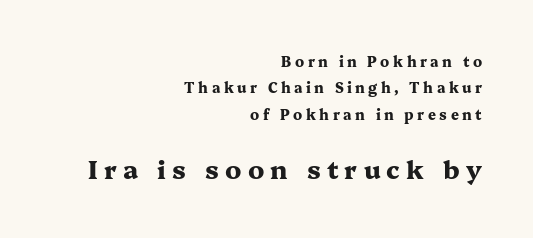
{"italic": "no", "bold": "yes", "underline": "no", "align": "right", "line_spacing_ratio": 1.89, "letter_spacing": "wide", "letter_spacing_em": 0.25, "larger_block": "second", "size_ratio": 1.79, "glyph_px": 25}
